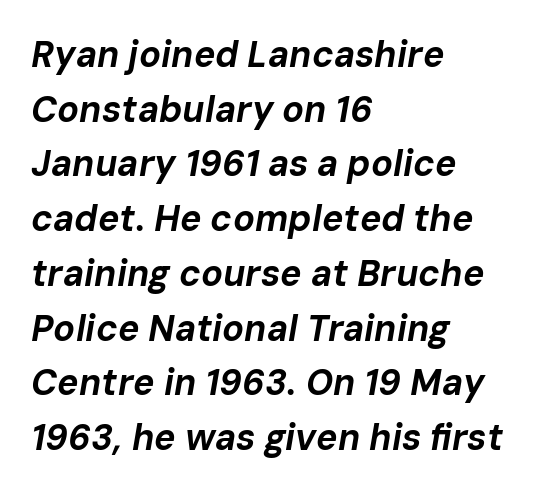
The image shows 36 px bold type, italic (leaning right); set left-aligned, normal line spacing (1.52x), normal letter spacing, not underlined; low stroke contrast and a medium x-height.
